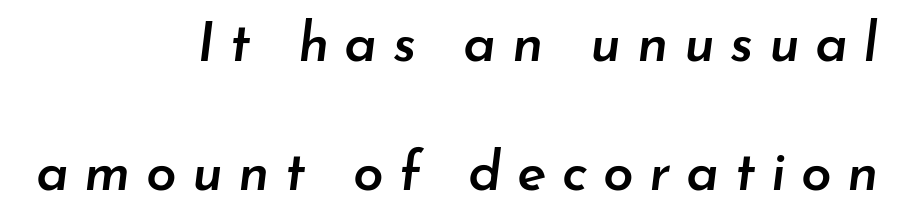
{"italic": "yes", "lean": "right", "slant_degrees": 7, "bold": "semi", "weight": "semibold", "width": "normal", "stroke_contrast": "low", "x_height": "small", "monospaced": "no", "underline": "no", "align": "right", "line_spacing": "loose", "line_spacing_ratio": 2.35, "letter_spacing": "wide", "letter_spacing_em": 0.28, "glyph_px": 55}
